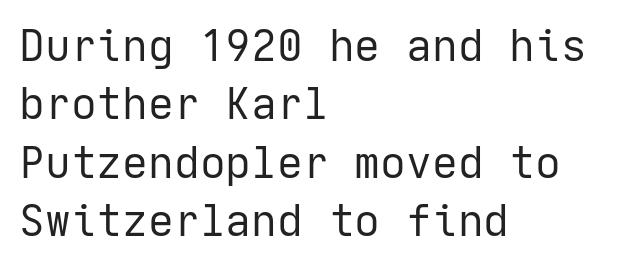
Q: Is the text bold? A: No.
Q: Is the text italic (slanted)? A: No, it is upright.
Q: Is the typeface a serif or a sans-serif typeface? A: Sans-serif.
Q: Is the text underlined? A: No.
Q: How is the paragraph aligned? A: Left-aligned.
Q: Is the spacing between letters normal or unusually wide? A: Normal.
Q: Is the spacing between lines tight, normal or loose? A: Normal.
Q: Width (condensed, normal, or wide)? A: Normal.
Q: Stroke contrast? A: Low.
Q: x-height? A: Medium.
